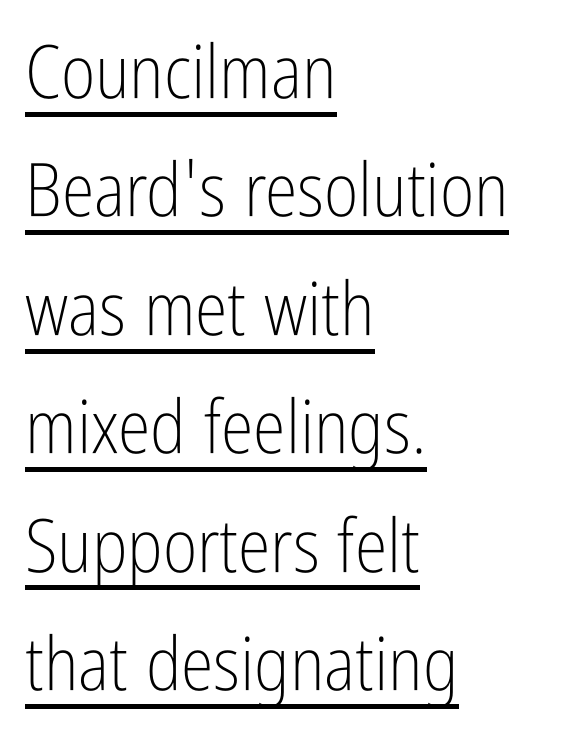
The image shows 74 px light, condensed sans-serif type, upright; set left-aligned, normal line spacing (1.6x), normal letter spacing, underlined; low stroke contrast and a medium x-height.
